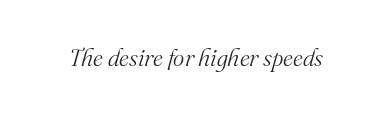
Q: Is the text bold? A: No.
Q: Is the text italic (slanted)? A: Yes, it leans right by about 16 degrees.
Q: Is the text underlined? A: No.
Q: Is the spacing between letters normal or unusually wide? A: Normal.
